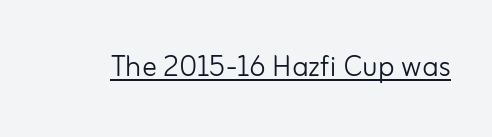
Q: Is the text bold? A: No.
Q: Is the text italic (slanted)? A: No, it is upright.
Q: Is the typeface a serif or a sans-serif typeface? A: Sans-serif.
Q: Is the text underlined? A: Yes.
Q: Is the spacing between letters normal or unusually wide? A: Normal.
Q: Width (condensed, normal, or wide)? A: Normal.
Q: Stroke contrast? A: Low.
Q: x-height? A: Small.
Q: Monospaced? A: No.
